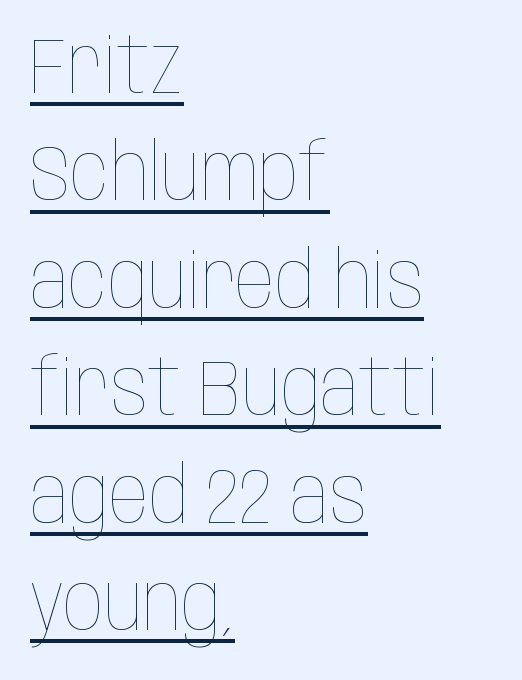
Posture: vertical. The typesetter chose a ragged-right arrangement here. How are the letters spaced? Ordinarily, with no added tracking. The lines sit at an ordinary, default distance from one another. Each letter keeps its own natural width here, so spacing adapts to shape. Weight: in the light-to-regular range.
